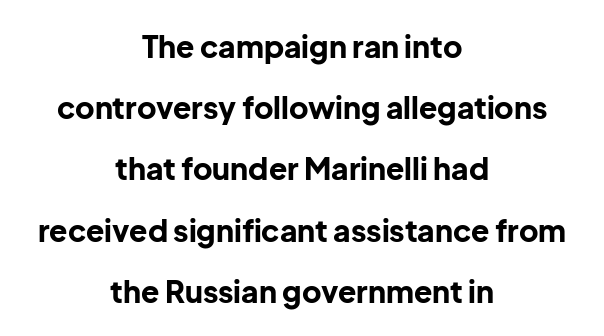
{"serif": "no", "italic": "no", "bold": "yes", "weight": "bold", "width": "normal", "stroke_contrast": "low", "x_height": "medium", "monospaced": "no", "underline": "no", "align": "center", "line_spacing": "loose", "line_spacing_ratio": 2.04, "letter_spacing": "normal", "letter_spacing_em": 0.0, "glyph_px": 30}
